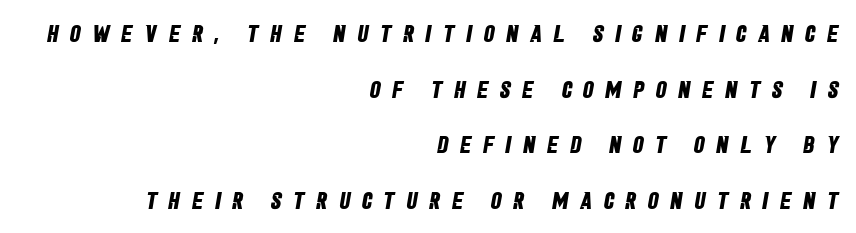
{"bold": "yes", "underline": "no", "align": "right", "line_spacing": "loose", "line_spacing_ratio": 2.32, "letter_spacing": "wide", "letter_spacing_em": 0.49, "glyph_px": 24}
